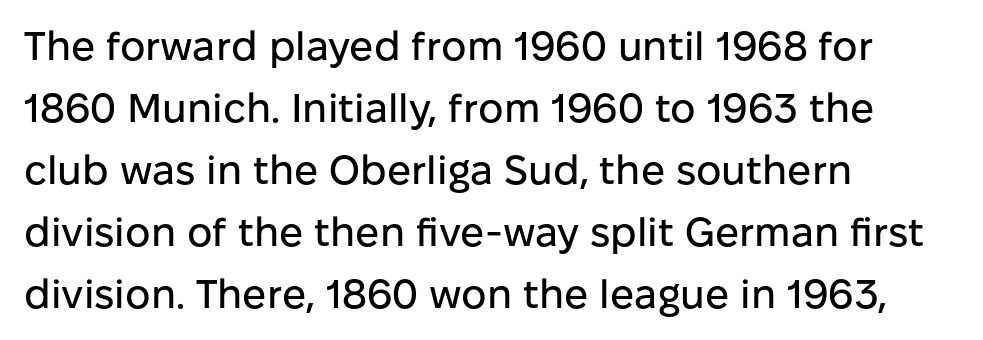
{"serif": "no", "italic": "no", "width": "normal", "stroke_contrast": "low", "x_height": "medium", "monospaced": "no", "underline": "no", "align": "left", "line_spacing": "normal", "line_spacing_ratio": 1.55, "letter_spacing": "normal", "letter_spacing_em": 0.0, "glyph_px": 40}
